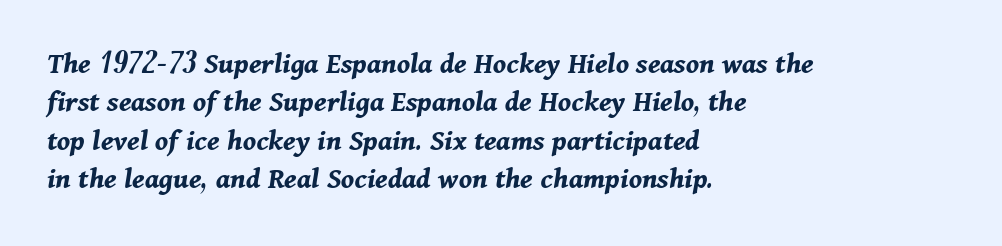
Q: Is the text bold? A: Yes.
Q: Is the text italic (slanted)? A: Yes, it leans right by about 11 degrees.
Q: Is the text underlined? A: No.
Q: How is the paragraph aligned? A: Left-aligned.
Q: Is the spacing between letters normal or unusually wide? A: Normal.
Q: Width (condensed, normal, or wide)? A: Normal.
Q: Stroke contrast? A: Medium.
Q: x-height? A: Medium.
Q: Monospaced? A: No.
